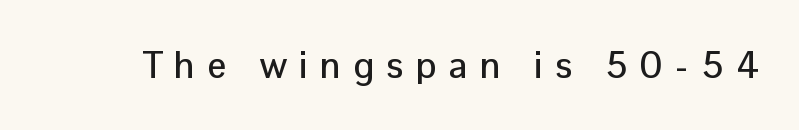
The image shows 37 px sans-serif type, upright; set unusually wide letter spacing (+0.34 em), not underlined; low stroke contrast and a medium x-height.
